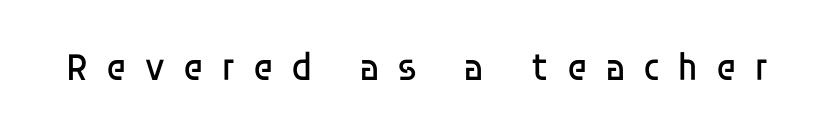
{"serif": "no", "italic": "no", "bold": "no", "weight": "regular", "width": "normal", "stroke_contrast": "low", "x_height": "large", "monospaced": "no", "underline": "no", "letter_spacing": "wide", "letter_spacing_em": 0.44, "glyph_px": 39}
